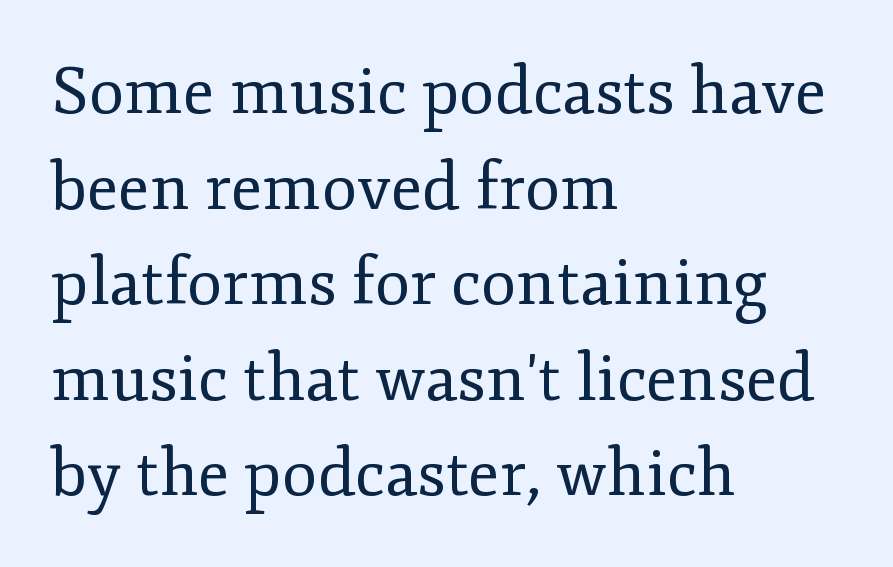
Unmarked baselines from the first word to the last. Letter spacing: default. Each new line begins a customary step beneath the previous one. The font's upright variant was chosen for this text. Summary of weight: not heavy and not bold.
